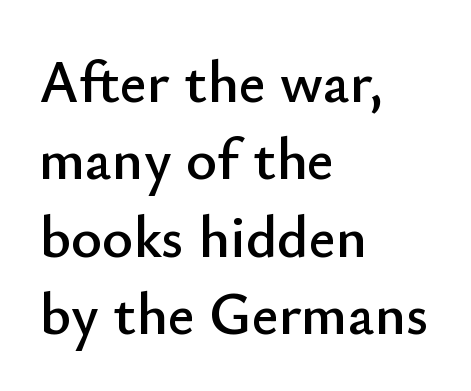
{"serif": "no", "italic": "no", "width": "normal", "stroke_contrast": "low", "x_height": "small", "monospaced": "no", "underline": "no", "align": "left", "line_spacing": "normal", "line_spacing_ratio": 1.31, "letter_spacing": "normal", "letter_spacing_em": 0.0, "glyph_px": 59}
